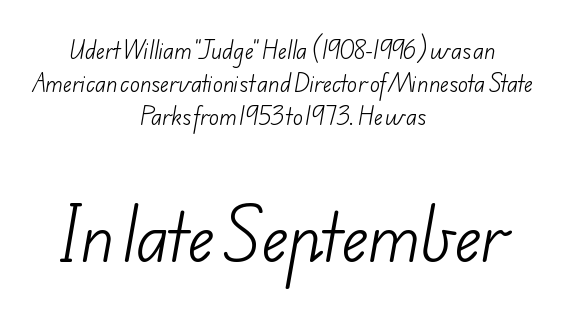
The compositor balanced each line on the midline. Anything drawn beneath the words? Only blank space. The letters advance in unequal steps, a hallmark of proportional type. Typesetter's note — lower block bumped up in size, upper block left smaller. Heaviness? Minimal to ordinary, like unemphasized prose. Observe the absence of serifs on each vertical stroke in this sample.
